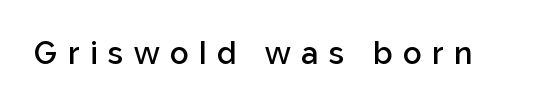
The image shows 31 px semibold sans-serif type, upright; set unusually wide letter spacing (+0.34 em), not underlined; low stroke contrast and a medium x-height.
